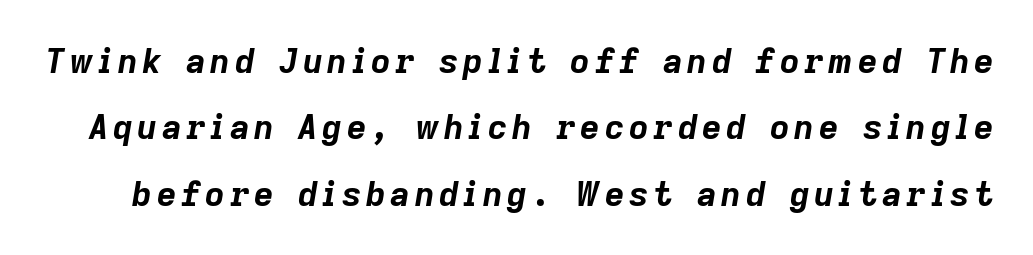
The image shows 34 px bold type, italic (leaning right); set loose line spacing (1.95x), not underlined; low stroke contrast and a medium x-height.
